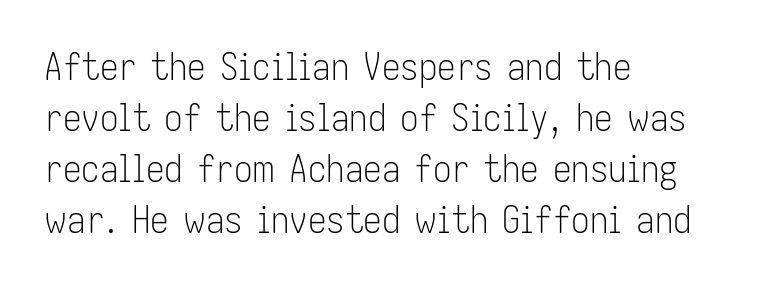
Bare-footed words on every line. Nope, not italic — everything's standing straight. The line texture is even and compact thanks to regular tracking. The block of text has a typical density, with ordinary space between rows. To sum up the face: it is a sans, with no serifs. Horizontal alignment here is leftward, the default for most running prose.
